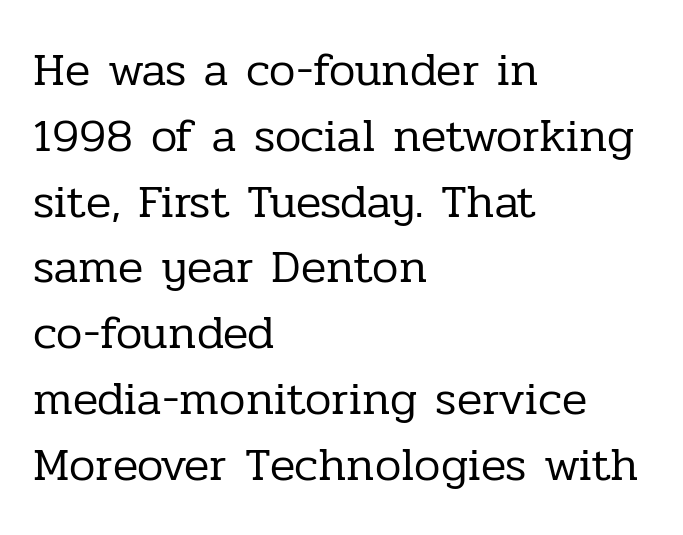
The image shows 47 px regular-weight serif type, upright; set left-aligned, normal line spacing (1.4x), normal letter spacing, not underlined; low stroke contrast and a medium x-height.
